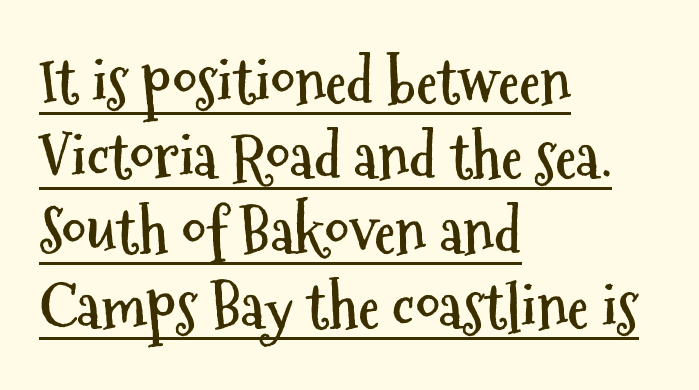
Unlike italic type, these characters show no tilt at all. A typesetter would call this proportional, since set widths differ per character. How are the letters spaced? Ordinarily, with no added tracking. The setting favours the left margin, as ordinary paragraphs usually do. The face used here has the dense, thick strokes of a bold.
